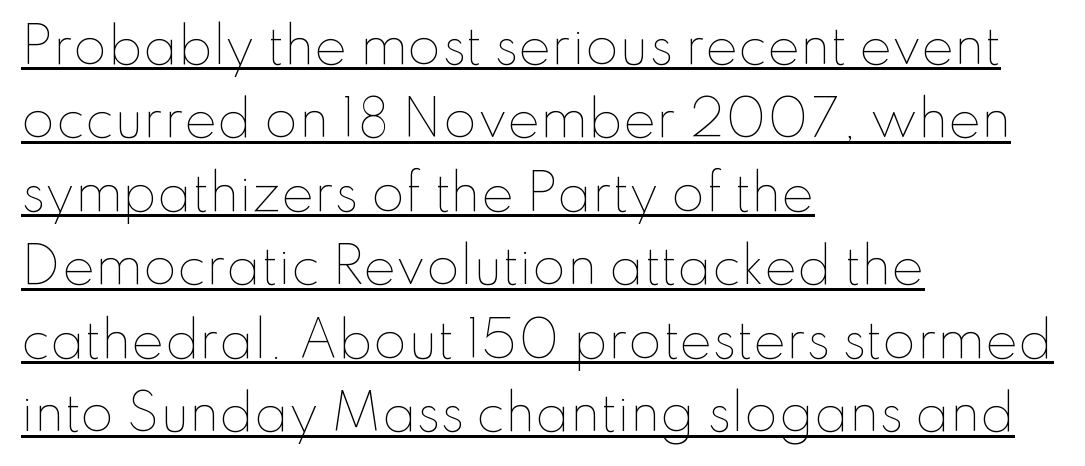
{"italic": "no", "bold": "no", "weight": "thin", "width": "normal", "stroke_contrast": "low", "x_height": "small", "monospaced": "no", "underline": "yes", "align": "left", "line_spacing": "normal", "line_spacing_ratio": 1.5, "letter_spacing": "normal", "letter_spacing_em": 0.0, "glyph_px": 49}
